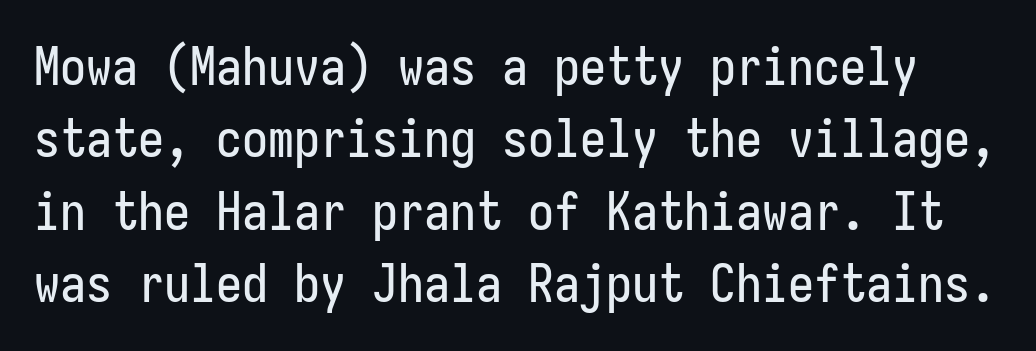
Does the leading feel generous? No, just average. A clean baseline with only descenders dipping below it. Does the lettering tilt? It doesn't — this is upright. Compared with typical body copy, the letter spacing here is the same. Each letter's strokes conclude bluntly, with no projecting serifs.
